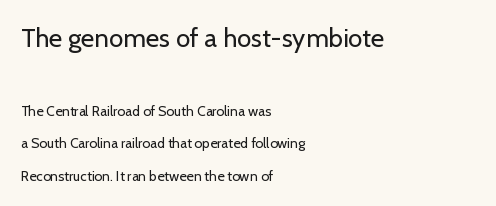
Q: Is the text bold? A: No.
Q: Is the text italic (slanted)? A: No, it is upright.
Q: Is the text underlined? A: No.
Q: How is the paragraph aligned? A: Left-aligned.
Q: Is the spacing between letters normal or unusually wide? A: Normal.
Q: Is the spacing between lines tight, normal or loose? A: Loose.
Q: Which block of text is set in a larger size, the first (top) or the second (bottom)? A: The first (top) one.
